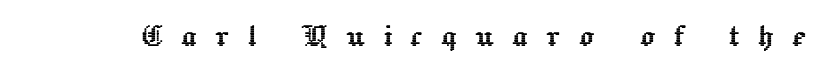
The image shows 37 px text type, upright; set unusually wide letter spacing (+0.49 em), not underlined; a medium x-height.
